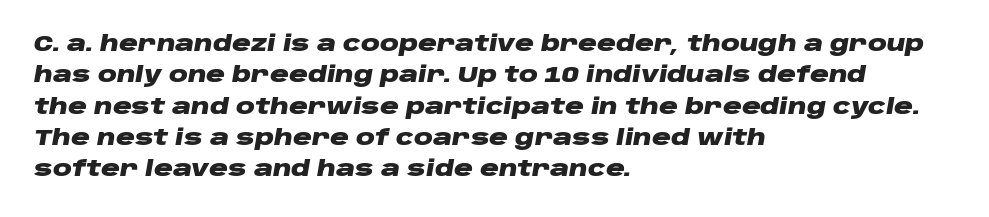
The image shows 21 px bold type, italic (leaning right); set left-aligned, normal line spacing (1.49x), normal letter spacing, not underlined.
